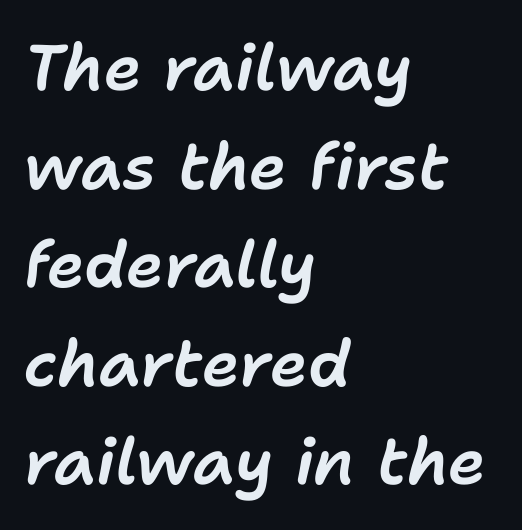
Q: Is the text italic (slanted)? A: Yes, it leans right by about 11 degrees.
Q: Is the text underlined? A: No.
Q: How is the paragraph aligned? A: Left-aligned.
Q: Is the spacing between letters normal or unusually wide? A: Normal.
Q: Is the spacing between lines tight, normal or loose? A: Normal.
Q: Width (condensed, normal, or wide)? A: Normal.
Q: Stroke contrast? A: Low.
Q: x-height? A: Medium.
Q: Monospaced? A: No.
